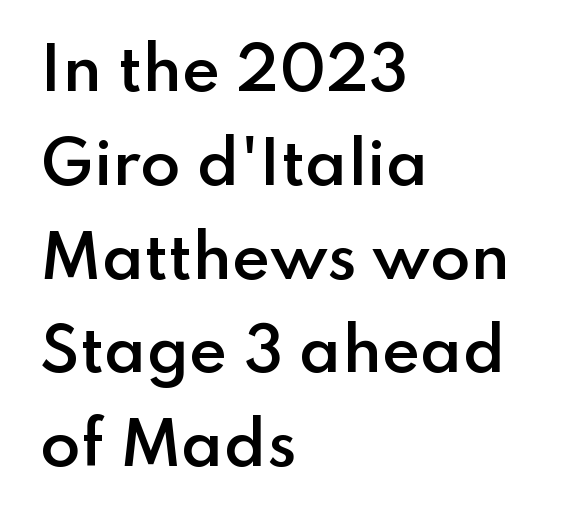
Clear beneath every line of the passage. The ragged edge is on the right, which tells us the setting is flush left. How are the letters spaced? Ordinarily, with no added tracking. These lines were composed using upright roman letters. Is this a sans? Yes — the strokes have no serifs.
